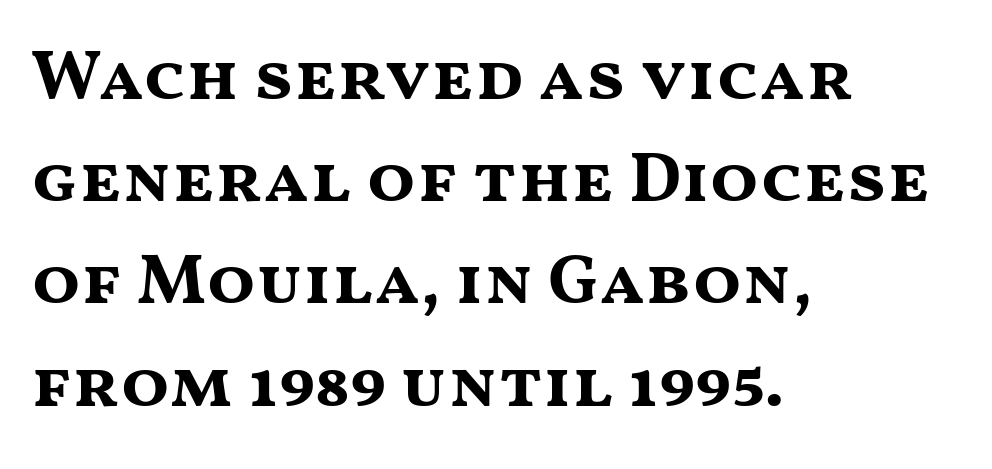
Ordinary non-slanted type is in use. The rows are spaced the way most documents space them. Descenders are the only things crossing below the line. Line beginnings align vertically; line endings do not. Think of a printed novel: that variable character pitch is what you see here.
